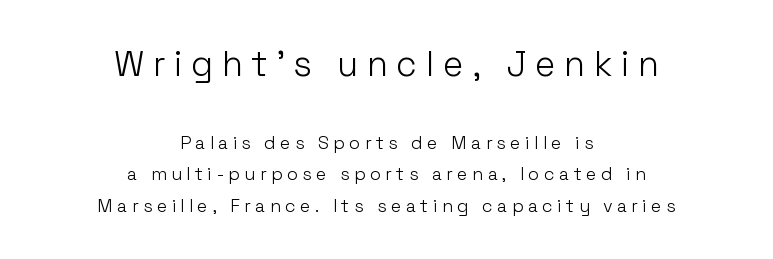
These lines are rendered in a variable-pitch font. Glance below the letters and you will spot only blank space. A student would call this center alignment; a typographer would say set centered. Unlike a traditional serif, this face leaves its strokes unadorned. Nope, not italic — everything's standing straight.
